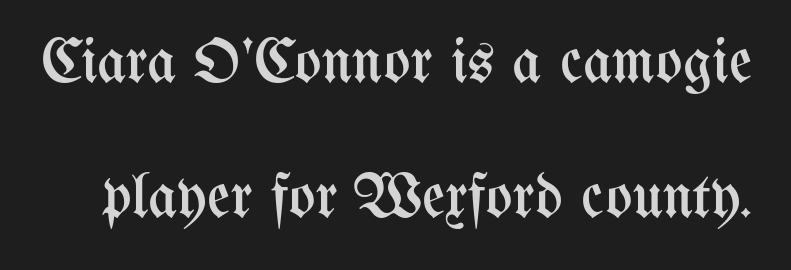
Q: Is the text bold? A: No.
Q: Is the text italic (slanted)? A: No, it is upright.
Q: Is the text underlined? A: No.
Q: Is the spacing between letters normal or unusually wide? A: Normal.
Q: Is the spacing between lines tight, normal or loose? A: Loose.
Q: Width (condensed, normal, or wide)? A: Condensed.
Q: Stroke contrast? A: Medium.
Q: x-height? A: Medium.
Q: Monospaced? A: No.
